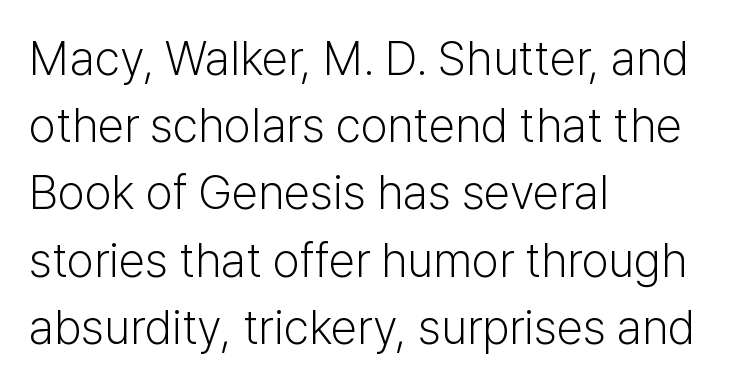
Stroke mass is kept to a normal reading level or below. The passage shown is typed in a proportional face where columns would drift. The strip under each line holds only bare page. This is roman type, the default non-slanted kind.
